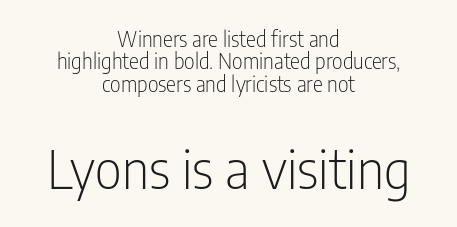
The image shows 53 px light, condensed sans-serif type, upright; set centered, tight line spacing (1.06x), normal letter spacing, not underlined; the second (bottom) block is 2.52x larger; low stroke contrast and a medium x-height.
